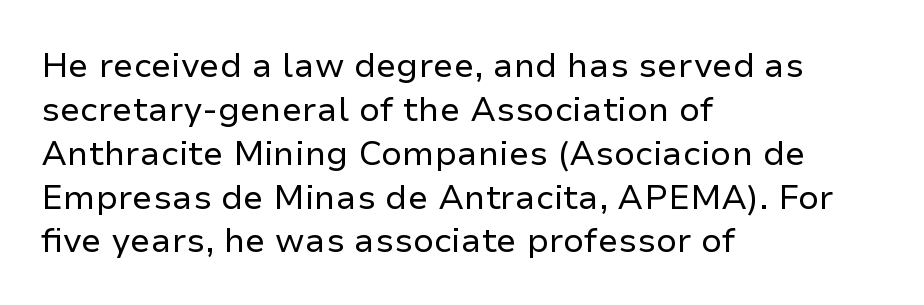
The image shows 34 px regular-weight sans-serif type, upright; set left-aligned, normal line spacing (1.29x), normal letter spacing, not underlined; low stroke contrast and a medium x-height.
